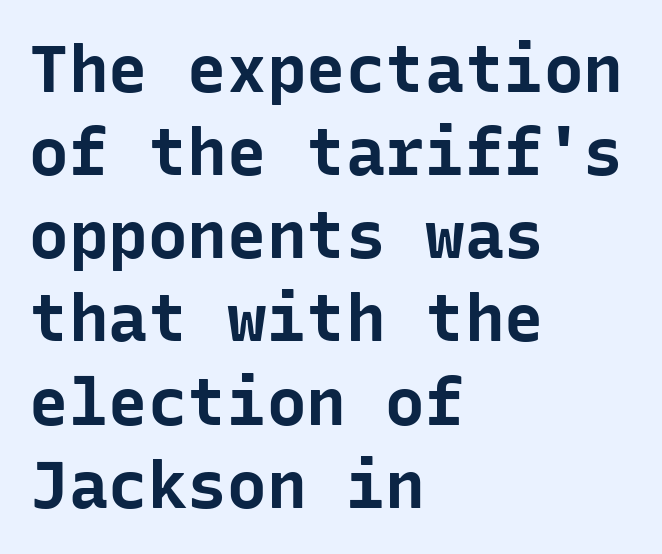
Compared with typical body copy, the letter spacing here is the same. Honestly, the row spacing looks completely unremarkable. The letters march in equal steps, a hallmark of fixed-pitch type. Nope, no serifs anywhere on these letters.
